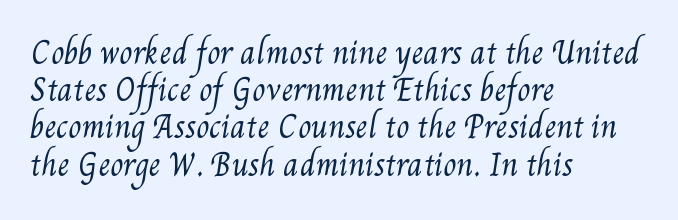
The image shows 30 px regular-weight, condensed type; set left-aligned, line spacing 1.24x, normal letter spacing, not underlined; medium stroke contrast and a small x-height.
